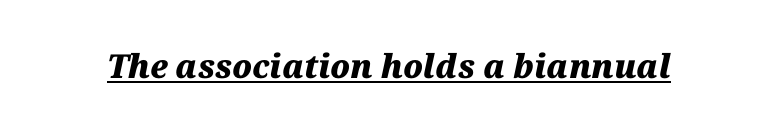
{"italic": "yes", "lean": "right", "slant_degrees": 12, "bold": "yes", "weight": "heavy", "width": "normal", "stroke_contrast": "medium", "x_height": "medium", "monospaced": "no", "underline": "yes", "letter_spacing": "normal", "letter_spacing_em": 0.0, "glyph_px": 33}
